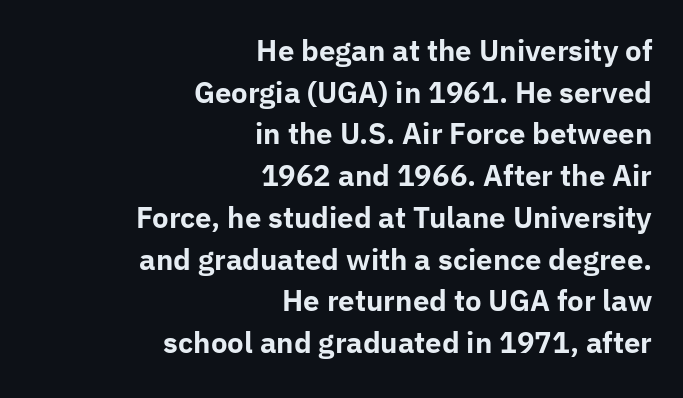
Q: Is the text bold? A: Yes.
Q: Is the text italic (slanted)? A: No, it is upright.
Q: Is the typeface a serif or a sans-serif typeface? A: Sans-serif.
Q: Is the text underlined? A: No.
Q: How is the paragraph aligned? A: Right-aligned.
Q: Is the spacing between letters normal or unusually wide? A: Normal.
Q: Is the spacing between lines tight, normal or loose? A: Normal.
Q: Width (condensed, normal, or wide)? A: Normal.
Q: Stroke contrast? A: Low.
Q: x-height? A: Medium.
Q: Monospaced? A: No.
